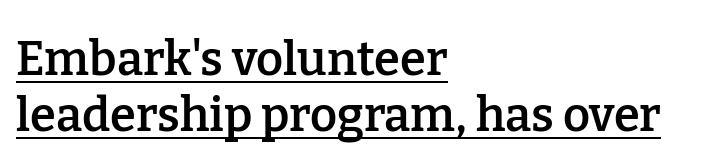
The paragraph has a hard left edge and a soft right edge. The typesetting leans somewhat heavy: a semibold. Underlining? Definitely there. Words appear dense and cohesive because spacing is normal. Character widths vary here, with narrow letters taking less room than wide ones. The designer went with a serif here, giving each stem small feet.
